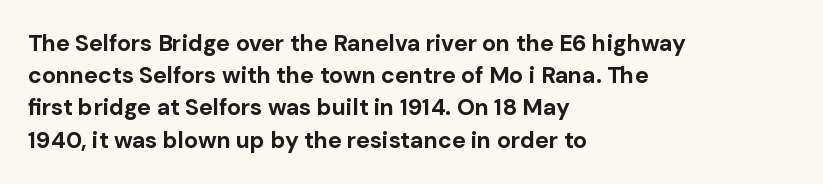
{"italic": "no", "bold": "yes", "underline": "no", "align": "left", "line_spacing": "normal", "line_spacing_ratio": 1.4, "letter_spacing": "normal", "letter_spacing_em": 0.0, "glyph_px": 23}
